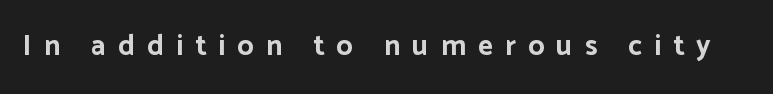
Tracking here is generous; glyphs stand well apart from one another. Note the varied advance widths — an 'i' is clearly narrower than an 'm'. Regarding serifs, this sample does without them. I'd describe the lettering as bold — thick and assertive. A bare baseline throughout the passage. Quick note: not italic, upright.
